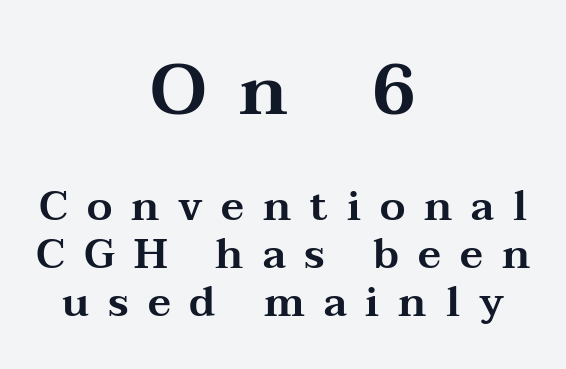
Here the glyphs are tracked loosely, breaking word shapes into spaced letters. The initial chunk of copy outweighs the following chunk in type size. These lines are rendered in a variable-pitch font. Has an underline been added? It has not. Caption: multi-line text, centered on the measure.
